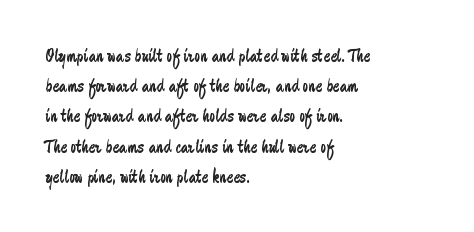
Q: Is the text bold? A: No.
Q: Is the text italic (slanted)? A: Yes.
Q: Is the text underlined? A: No.
Q: How is the paragraph aligned? A: Left-aligned.
Q: Is the spacing between letters normal or unusually wide? A: Normal.
Q: Is the spacing between lines tight, normal or loose? A: Normal.
